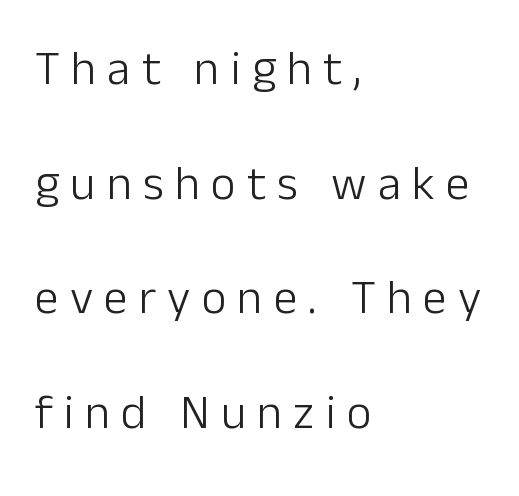
Q: Is the text bold? A: No.
Q: Is the text italic (slanted)? A: No, it is upright.
Q: Is the typeface a serif or a sans-serif typeface? A: Sans-serif.
Q: Is the text underlined? A: No.
Q: How is the paragraph aligned? A: Left-aligned.
Q: Is the spacing between letters normal or unusually wide? A: Unusually wide.
Q: Is the spacing between lines tight, normal or loose? A: Loose.
Q: Width (condensed, normal, or wide)? A: Normal.
Q: Stroke contrast? A: Low.
Q: x-height? A: Medium.
Q: Monospaced? A: No.
